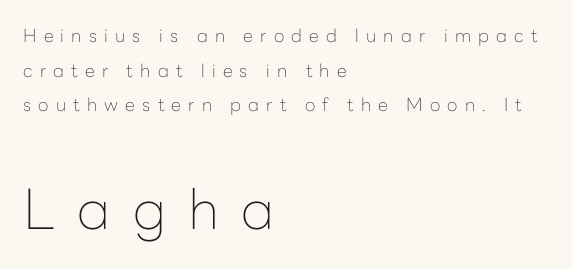
The image shows 55 px thin sans-serif type, upright; set left-aligned, loose line spacing (1.93x), unusually wide letter spacing (+0.4 em), not underlined; the second (bottom) block is 3.06x larger; low stroke contrast and a medium x-height.
